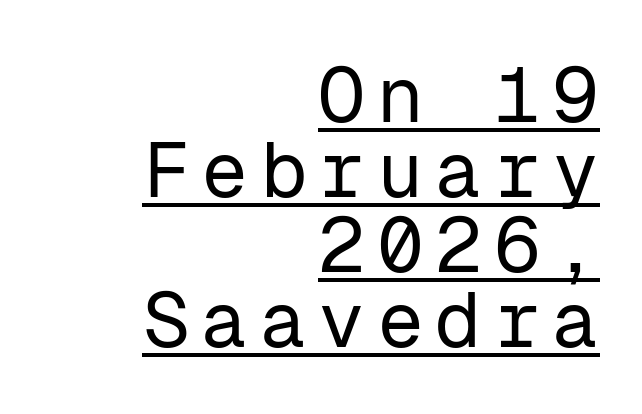
Q: Is the text bold? A: No.
Q: Is the text italic (slanted)? A: No, it is upright.
Q: Is the typeface a serif or a sans-serif typeface? A: Sans-serif.
Q: Is the text underlined? A: Yes.
Q: How is the paragraph aligned? A: Right-aligned.
Q: Is the spacing between lines tight, normal or loose? A: Tight.
Q: Width (condensed, normal, or wide)? A: Normal.
Q: Stroke contrast? A: Low.
Q: x-height? A: Medium.
Q: Monospaced? A: Yes.
